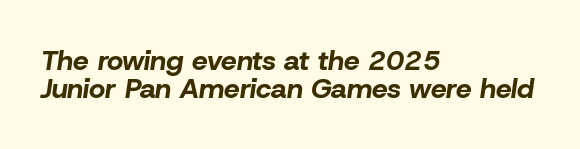
The image shows 28 px bold type, italic (leaning right); set left-aligned, tight line spacing (1.01x), normal letter spacing, not underlined; low stroke contrast and a medium x-height.
